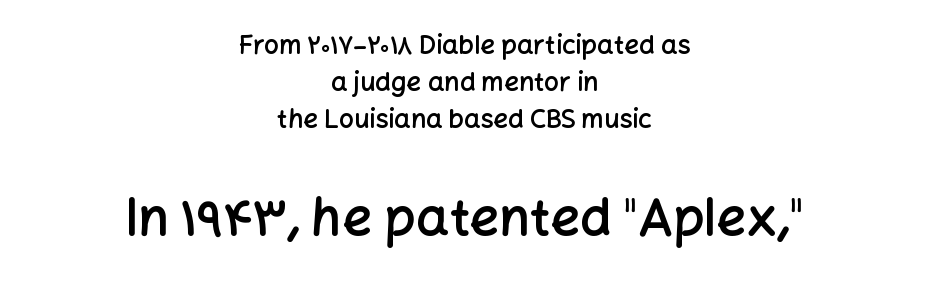
The lettering stays uniformly vertical, giving the passage a roman look. Slightly chunky letters — semibold, I'd say, not full bold. Type size steps up from the first block to the second. Neither beginnings nor endings align; midpoints do. The rendering uses natural spacing where letterforms have individual widths.
